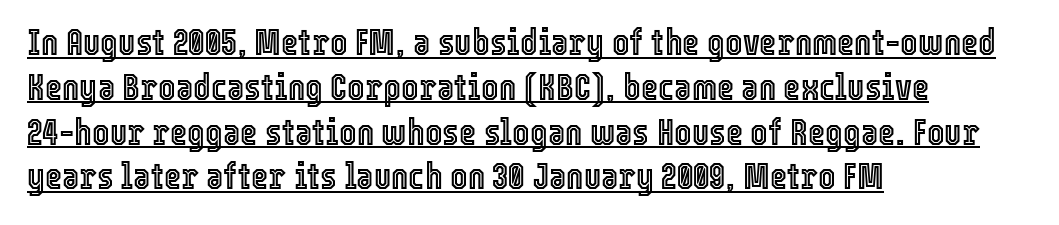
The image shows 37 px condensed type, upright; set left-aligned, line spacing 1.21x, normal letter spacing, underlined; a medium x-height.
